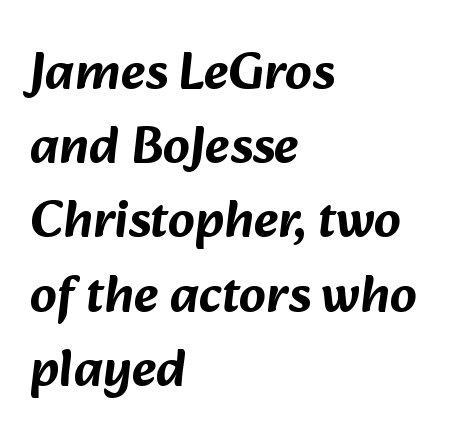
{"serif": "no", "width": "normal", "stroke_contrast": "low", "x_height": "medium", "monospaced": "no", "underline": "no", "align": "left", "line_spacing": "normal", "line_spacing_ratio": 1.4, "letter_spacing": "normal", "letter_spacing_em": 0.0, "glyph_px": 53}
